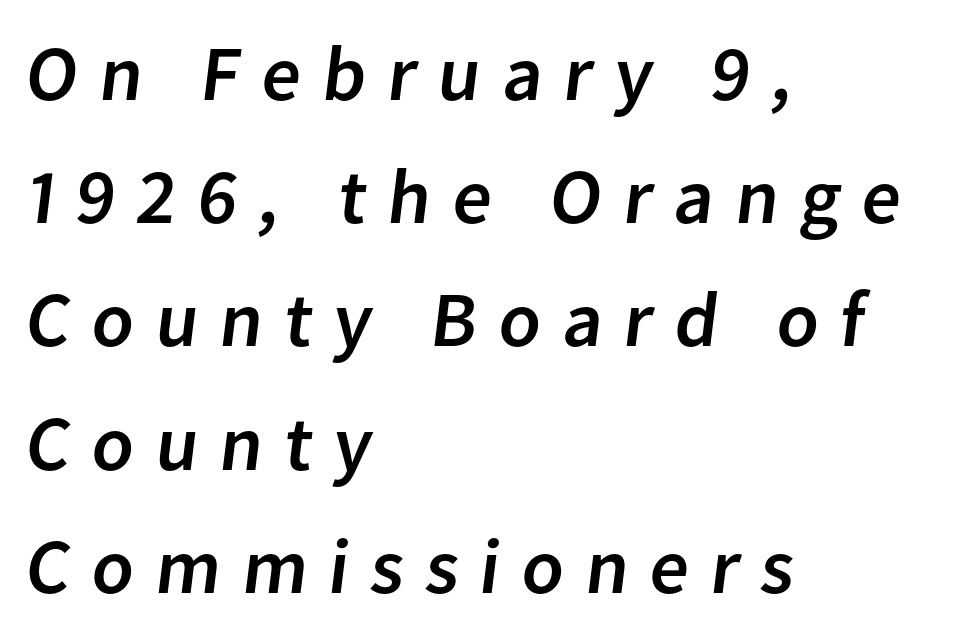
The image shows 78 px sans-serif type; set left-aligned, normal line spacing (1.58x), unusually wide letter spacing (+0.27 em), not underlined; low stroke contrast and a medium x-height.
